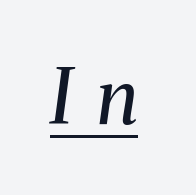
The image shows 75 px regular-weight serif type, italic (leaning right); set unusually wide letter spacing (+0.32 em), underlined; medium stroke contrast and a medium x-height.
